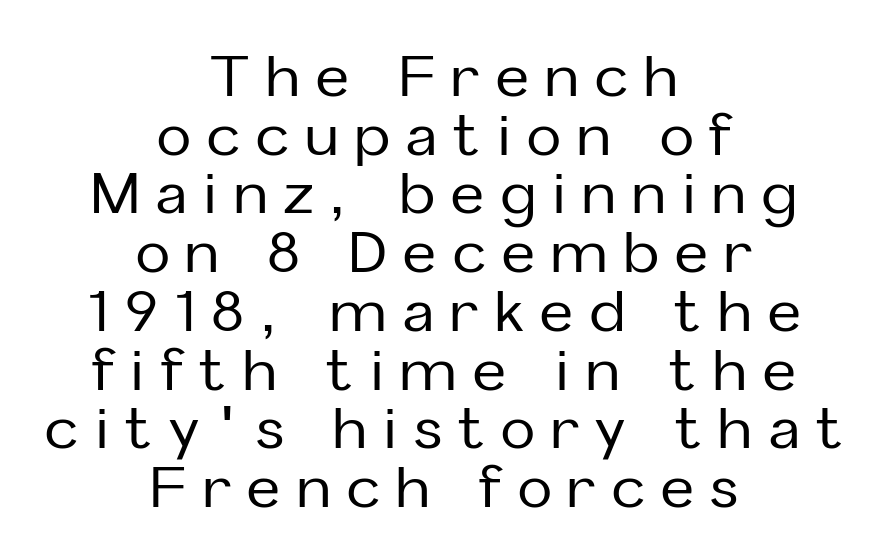
Q: Is the text italic (slanted)? A: No, it is upright.
Q: Is the typeface a serif or a sans-serif typeface? A: Sans-serif.
Q: Is the text underlined? A: No.
Q: How is the paragraph aligned? A: Centered.
Q: Is the spacing between letters normal or unusually wide? A: Unusually wide.
Q: Is the spacing between lines tight, normal or loose? A: Tight.
Q: Width (condensed, normal, or wide)? A: Normal.
Q: Stroke contrast? A: Low.
Q: x-height? A: Medium.
Q: Monospaced? A: No.
